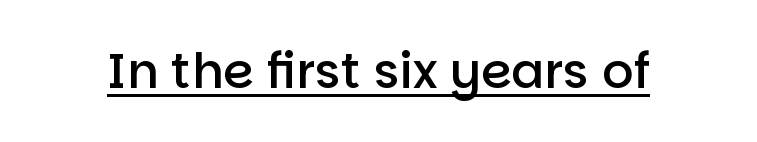
Q: Is the text bold? A: Semi-bold.
Q: Is the text italic (slanted)? A: No, it is upright.
Q: Is the typeface a serif or a sans-serif typeface? A: Sans-serif.
Q: Is the text underlined? A: Yes.
Q: Is the spacing between letters normal or unusually wide? A: Normal.
Q: Width (condensed, normal, or wide)? A: Normal.
Q: Stroke contrast? A: Low.
Q: x-height? A: Large.
Q: Monospaced? A: No.
